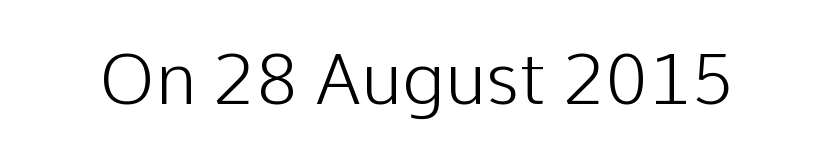
{"serif": "no", "italic": "no", "bold": "no", "weight": "light", "width": "normal", "stroke_contrast": "low", "x_height": "medium", "monospaced": "no", "underline": "no", "letter_spacing": "normal", "letter_spacing_em": 0.0, "glyph_px": 71}
